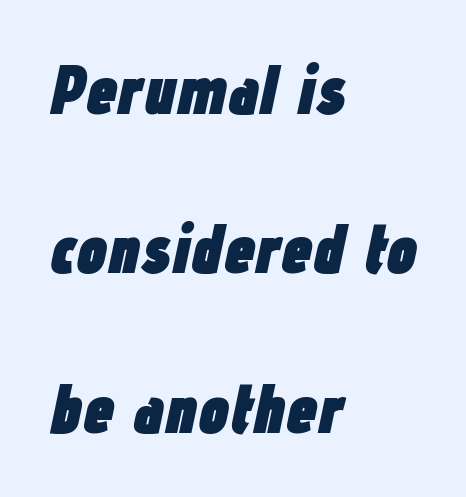
The image shows 69 px heavy, condensed type, italic (leaning right); set left-aligned, loose line spacing (2.31x), normal letter spacing, not underlined; low stroke contrast and a medium x-height.
